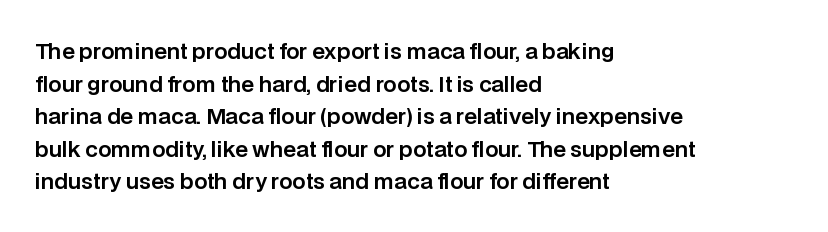
The line-height multiplier appears to be the usual default. Posture: straight, roman, zero tilt. This sample uses plain, unmodified letter spacing. No word sits above an underline.
